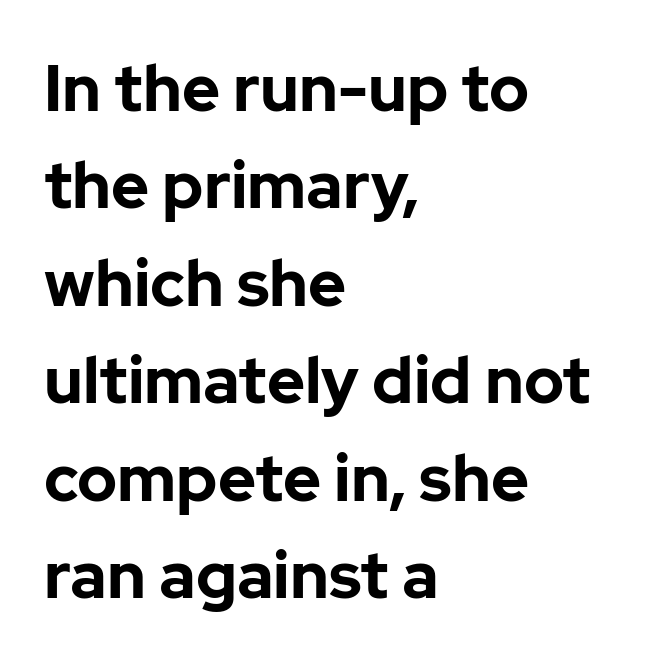
It's the straight-up-and-down kind of type. Caption: multi-line text, flush left, ragged right. Clear beneath every line of the passage. Strong, thick strokes mark this as bold type. Compared with typical paragraphs, the rows here are spaced about the same. Think of a printed novel: that variable character pitch is what you see here.
